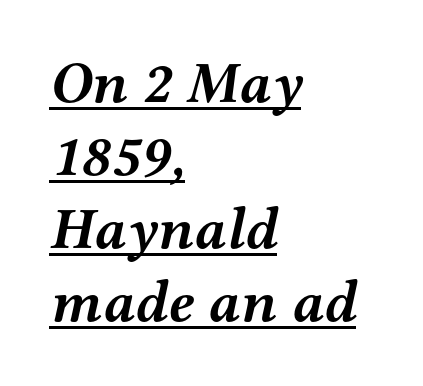
{"serif": "yes", "italic": "yes", "lean": "right", "slant_degrees": 12, "bold": "yes", "weight": "semibold", "width": "wide", "stroke_contrast": "medium", "x_height": "medium", "monospaced": "no", "underline": "yes", "align": "left", "line_spacing_ratio": 1.24, "letter_spacing": "normal", "letter_spacing_em": 0.0, "glyph_px": 59}
